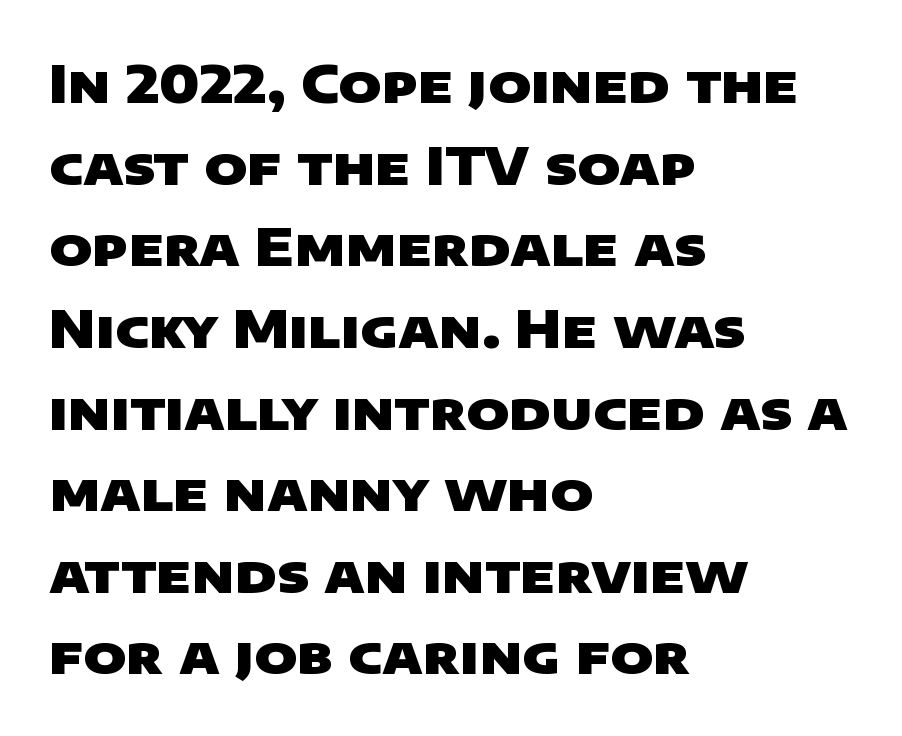
{"serif": "no", "bold": "yes", "weight": "heavy", "width": "wide", "stroke_contrast": "low", "x_height": "large", "monospaced": "no", "underline": "no", "align": "left", "line_spacing": "normal", "line_spacing_ratio": 1.57, "letter_spacing": "normal", "letter_spacing_em": 0.0, "glyph_px": 52}
